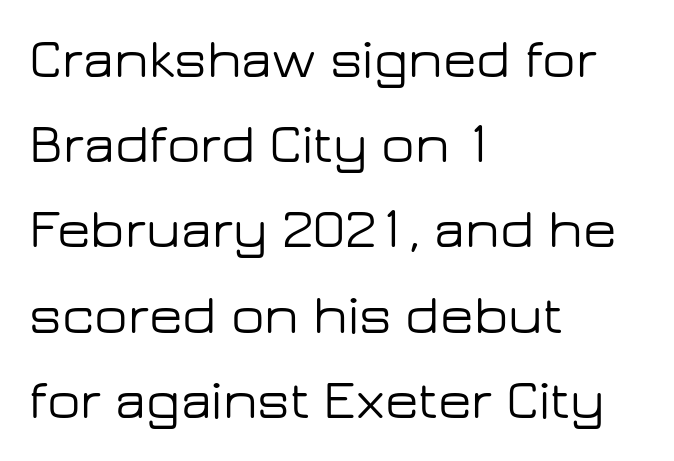
The image shows 55 px wide sans-serif type, upright; set left-aligned, normal line spacing (1.55x), normal letter spacing, not underlined; low stroke contrast and a medium x-height.
